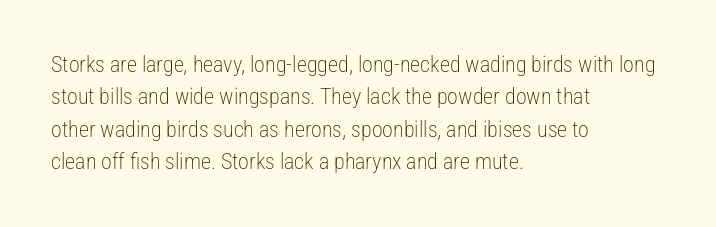
{"italic": "no", "bold": "no", "underline": "no", "align": "left", "line_spacing": "normal", "line_spacing_ratio": 1.47, "letter_spacing": "normal", "letter_spacing_em": 0.0, "glyph_px": 22}
